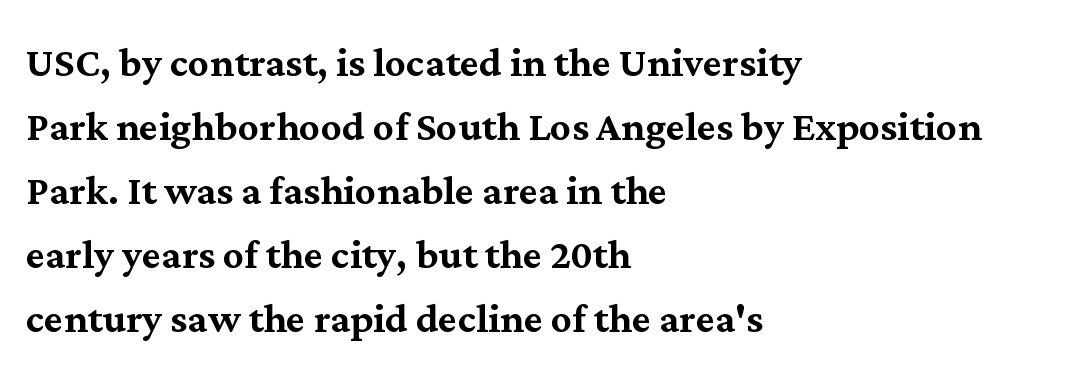
{"serif": "yes", "italic": "no", "width": "normal", "stroke_contrast": "medium", "x_height": "medium", "monospaced": "no", "underline": "no", "align": "left", "line_spacing_ratio": 1.23, "letter_spacing": "normal", "letter_spacing_em": 0.0, "glyph_px": 52}
